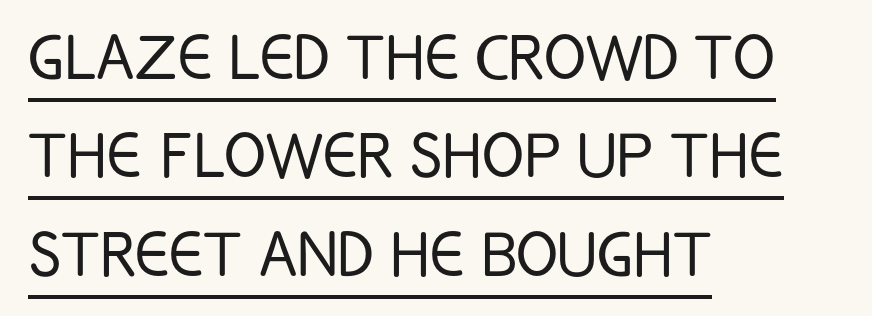
{"serif": "no", "italic": "no", "bold": "no", "weight": "light", "width": "condensed", "stroke_contrast": "low", "x_height": "large", "monospaced": "no", "underline": "yes", "align": "left", "line_spacing": "normal", "line_spacing_ratio": 1.26, "letter_spacing": "normal", "letter_spacing_em": 0.0, "glyph_px": 78}
